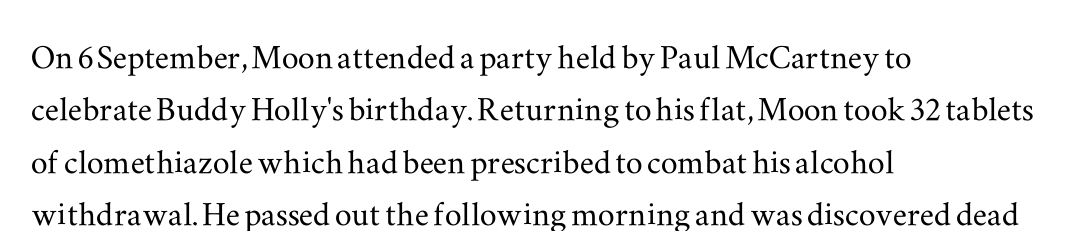
The image shows 42 px wide serif type, upright; set left-aligned, normal line spacing (1.25x), normal letter spacing, not underlined; medium stroke contrast and a small x-height.
